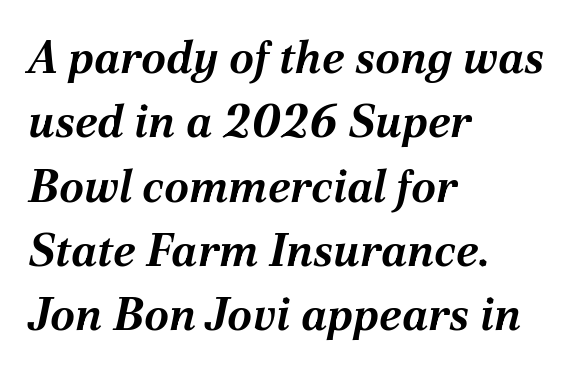
Underline: absent. The typesetting leans heavy: a genuine bold. Teacher's note: observe the even left margin — that is flush-left alignment. Is this a fixed-width face? No — the glyphs have proportional, varying widths. Italic: yes, the glyphs are oblique. Compared with typical paragraphs, the rows here are spaced about the same.
